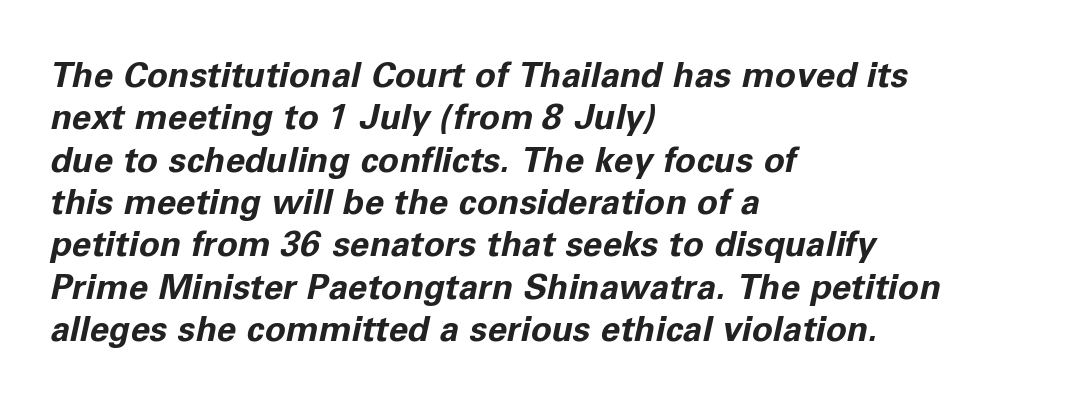
Q: Is the text bold? A: Yes.
Q: Is the text italic (slanted)? A: Yes, it leans right by about 11 degrees.
Q: Is the text underlined? A: No.
Q: How is the paragraph aligned? A: Left-aligned.
Q: Is the spacing between letters normal or unusually wide? A: Normal.
Q: Width (condensed, normal, or wide)? A: Normal.
Q: Stroke contrast? A: Low.
Q: x-height? A: Medium.
Q: Monospaced? A: No.
